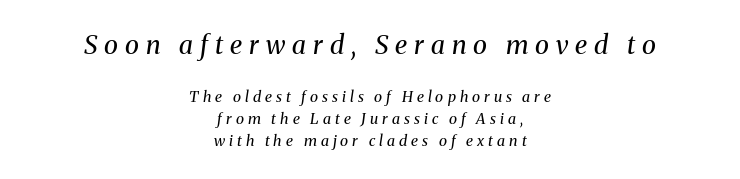
{"italic": "yes", "lean": "right", "slant_degrees": 8, "bold": "no", "underline": "no", "align": "center", "line_spacing": "normal", "line_spacing_ratio": 1.46, "letter_spacing": "wide", "letter_spacing_em": 0.27, "larger_block": "first", "size_ratio": 1.73, "glyph_px": 26}
